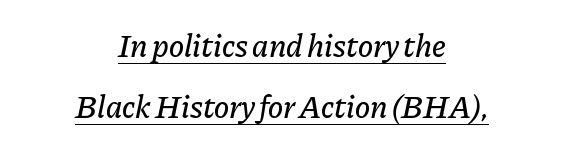
Q: Is the text italic (slanted)? A: Yes, it leans right by about 11 degrees.
Q: Is the text underlined? A: Yes.
Q: How is the paragraph aligned? A: Centered.
Q: Is the spacing between letters normal or unusually wide? A: Normal.
Q: Is the spacing between lines tight, normal or loose? A: Loose.
Q: Width (condensed, normal, or wide)? A: Normal.
Q: Stroke contrast? A: Low.
Q: x-height? A: Medium.
Q: Monospaced? A: No.
